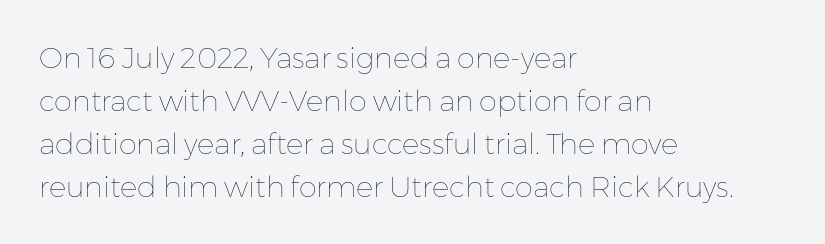
Q: Is the text bold? A: No.
Q: Is the text italic (slanted)? A: No, it is upright.
Q: Is the text underlined? A: No.
Q: How is the paragraph aligned? A: Left-aligned.
Q: Is the spacing between letters normal or unusually wide? A: Normal.
Q: Is the spacing between lines tight, normal or loose? A: Normal.
Q: Width (condensed, normal, or wide)? A: Normal.
Q: Stroke contrast? A: Low.
Q: x-height? A: Medium.
Q: Monospaced? A: No.
